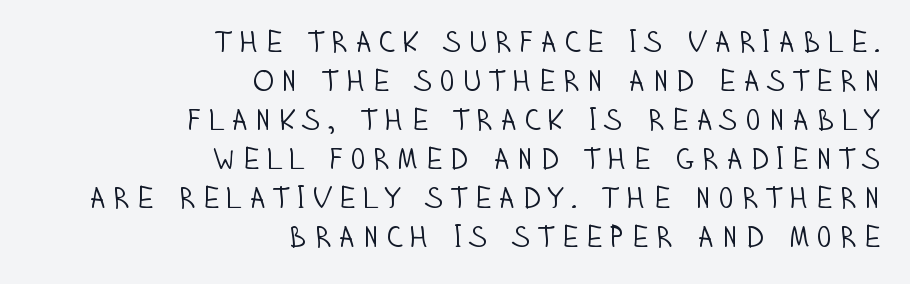
Q: Is the text bold? A: No.
Q: Is the text italic (slanted)? A: No, it is upright.
Q: Is the typeface a serif or a sans-serif typeface? A: Sans-serif.
Q: Is the text underlined? A: No.
Q: How is the paragraph aligned? A: Right-aligned.
Q: Is the spacing between lines tight, normal or loose? A: Normal.
Q: Width (condensed, normal, or wide)? A: Condensed.
Q: Stroke contrast? A: Low.
Q: x-height? A: Large.
Q: Monospaced? A: No.
